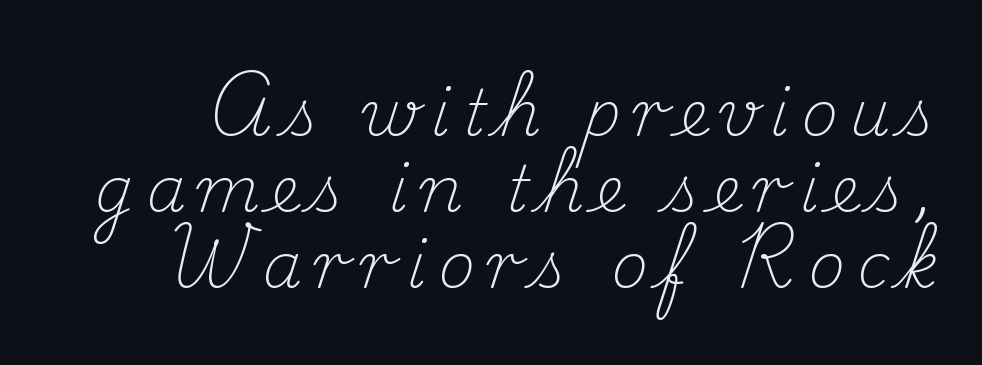
{"serif": "yes", "bold": "no", "weight": "light", "width": "normal", "stroke_contrast": "medium", "x_height": "small", "monospaced": "no", "underline": "no", "line_spacing_ratio": 1.21, "glyph_px": 63}
